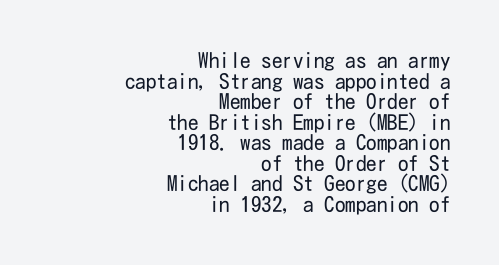
Q: Is the text bold? A: No.
Q: Is the text italic (slanted)? A: No, it is upright.
Q: Is the text underlined? A: No.
Q: How is the paragraph aligned? A: Right-aligned.
Q: Is the spacing between letters normal or unusually wide? A: Normal.
Q: Is the spacing between lines tight, normal or loose? A: Tight.
